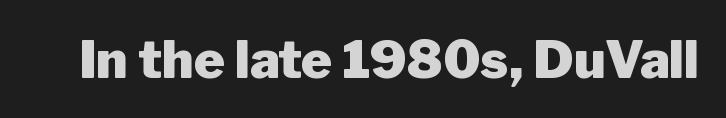
The image shows 52 px heavy sans-serif type, upright; set normal letter spacing, not underlined; low stroke contrast and a medium x-height.
